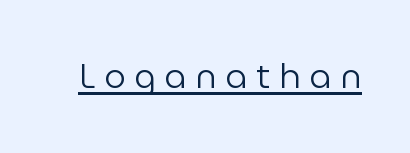
This sample has the flowing, uneven cadence of proportional lettering. The letters look calm and open, with moderate or lighter stems. Inter-character spacing is expanded well beyond the font's built-in metrics. This sample uses a sans-serif face. Emphasis is given by a line drawn under the lettering. It's the straight-up-and-down kind of type.
